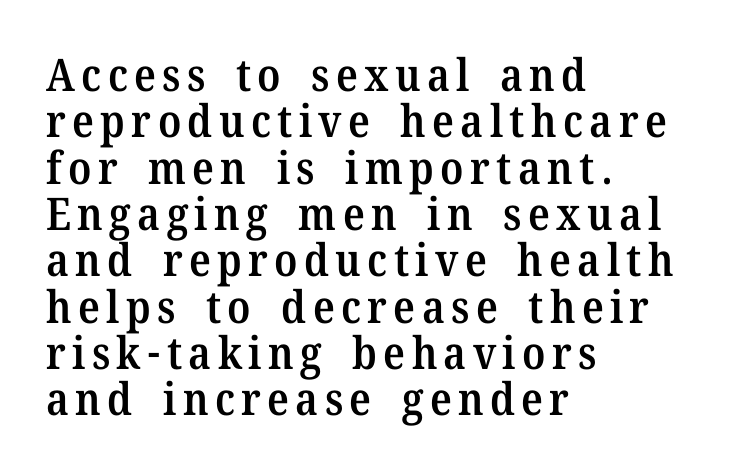
The image shows 45 px semibold serif type, upright; set left-aligned, tight line spacing (1.03x), not underlined; medium stroke contrast and a medium x-height.
